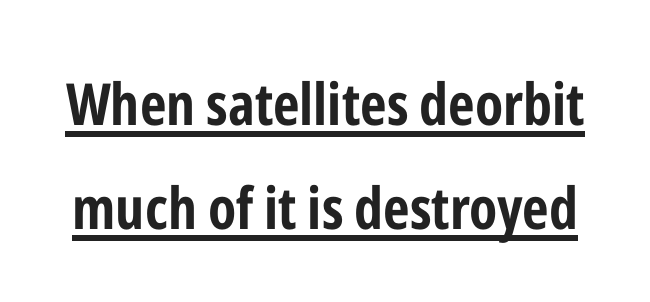
Q: Is the text bold? A: Yes.
Q: Is the text italic (slanted)? A: No, it is upright.
Q: Is the typeface a serif or a sans-serif typeface? A: Sans-serif.
Q: Is the text underlined? A: Yes.
Q: Is the spacing between letters normal or unusually wide? A: Normal.
Q: Width (condensed, normal, or wide)? A: Condensed.
Q: Stroke contrast? A: Low.
Q: x-height? A: Medium.
Q: Monospaced? A: No.
